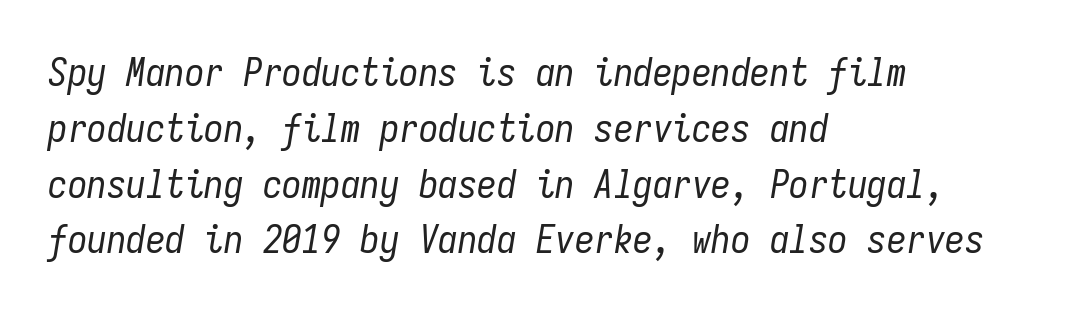
The image shows 39 px regular-weight, condensed type, italic (leaning right), monospaced; set left-aligned, normal line spacing (1.43x), normal letter spacing, not underlined; low stroke contrast and a medium x-height.
